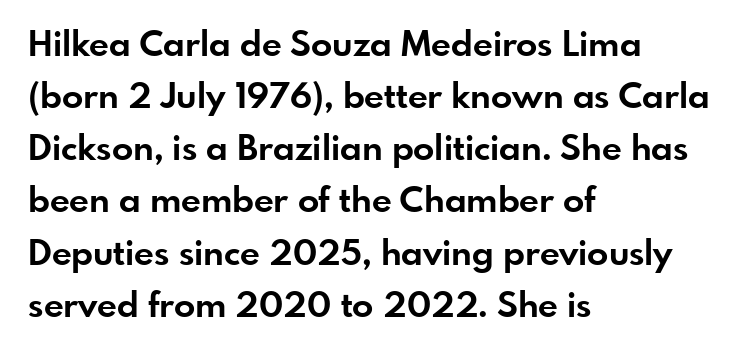
Q: Is the text bold? A: Yes.
Q: Is the text italic (slanted)? A: No, it is upright.
Q: Is the typeface a serif or a sans-serif typeface? A: Sans-serif.
Q: Is the text underlined? A: No.
Q: How is the paragraph aligned? A: Left-aligned.
Q: Is the spacing between letters normal or unusually wide? A: Normal.
Q: Is the spacing between lines tight, normal or loose? A: Normal.
Q: Width (condensed, normal, or wide)? A: Normal.
Q: Stroke contrast? A: Low.
Q: x-height? A: Small.
Q: Monospaced? A: No.
